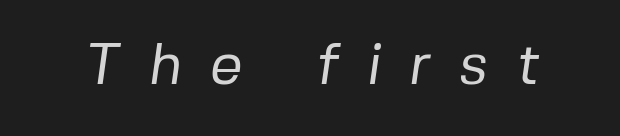
Unbolded letterforms with no extra heft. These lines are rendered in a variable-pitch font. Students, note that the glyphs here are deliberately spaced far apart. The rendering shows plain stroke endings on the letterforms — a sans-serif design.
